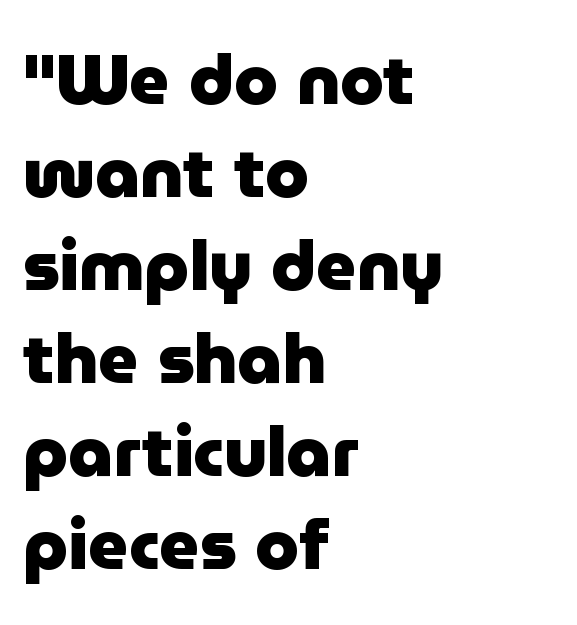
The paragraph shown leans on its left margin. Check the space under the baseline: it is left empty. This is heavy type, rendered in bold. Students, observe: this is what conventionally led text looks like. A typesetter would call this proportional, since set widths differ per character. A typesetter would call this zero additional tracking.
